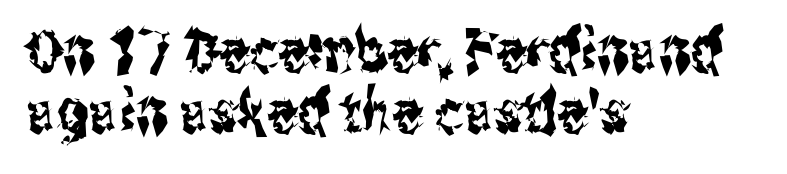
{"serif": "no", "italic": "no", "width": "condensed", "stroke_contrast": "medium", "x_height": "medium", "monospaced": "no", "underline": "no", "align": "left", "line_spacing": "tight", "line_spacing_ratio": 1.02, "letter_spacing": "normal", "letter_spacing_em": 0.0, "glyph_px": 60}
